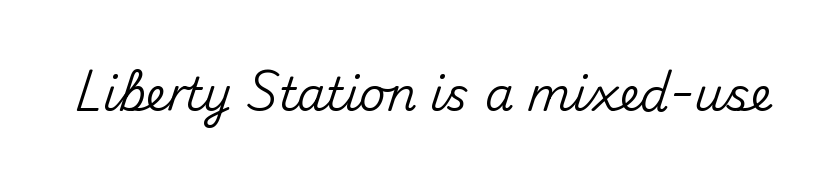
The image shows 46 px sans-serif type; set normal letter spacing, not underlined; medium stroke contrast and a small x-height.
